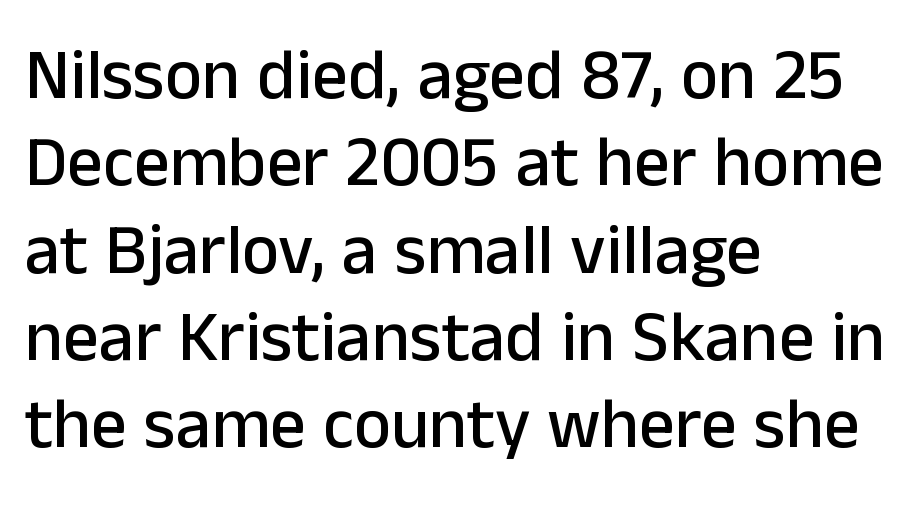
Varying glyph widths throughout — classic text-font behaviour. A sans-serif font was chosen for this passage. Does the lettering tilt? It doesn't — this is upright. Underline: absent. Nothing unusual about the tracking: characters are spaced as the font intends. In CSS terms this would be text-align: left.
